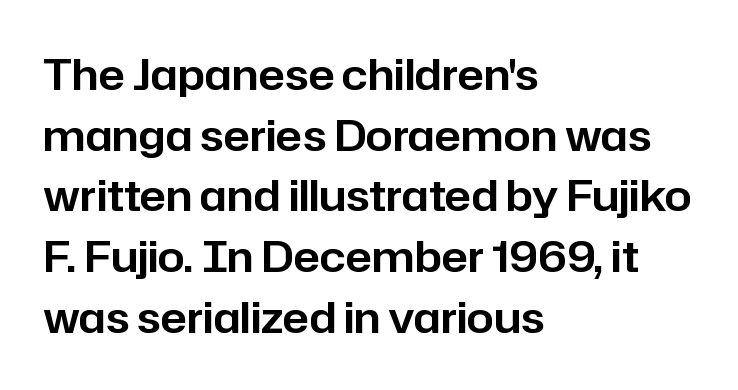
The image shows 43 px sans-serif type, upright; set left-aligned, normal line spacing (1.41x), normal letter spacing, not underlined; low stroke contrast and a medium x-height.
